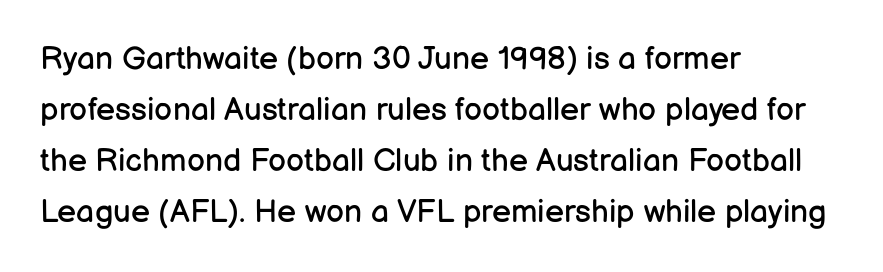
{"serif": "no", "italic": "no", "bold": "no", "weight": "regular", "width": "normal", "stroke_contrast": "low", "x_height": "medium", "monospaced": "no", "underline": "no", "align": "left", "line_spacing": "normal", "line_spacing_ratio": 1.59, "letter_spacing": "normal", "letter_spacing_em": 0.0, "glyph_px": 32}
